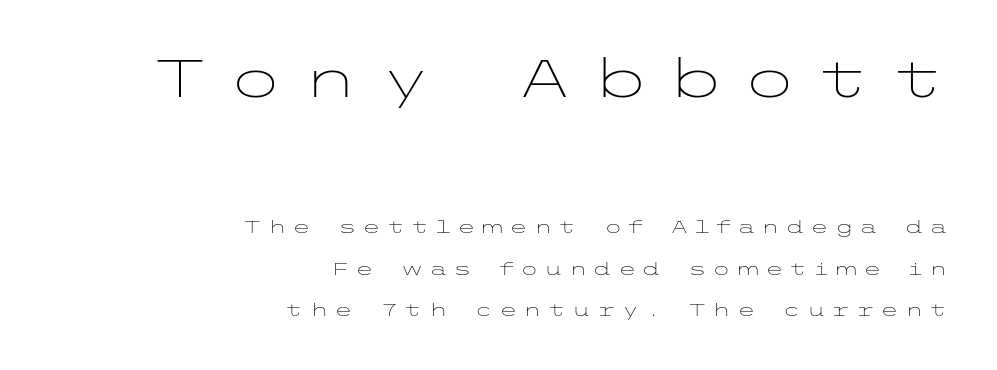
{"serif": "no", "italic": "no", "bold": "no", "weight": "light", "width": "wide", "stroke_contrast": "low", "x_height": "medium", "underline": "no", "align": "right", "line_spacing": "loose", "line_spacing_ratio": 2.44, "letter_spacing": "wide", "letter_spacing_em": 0.34, "larger_block": "first", "size_ratio": 3.06, "glyph_px": 52}
